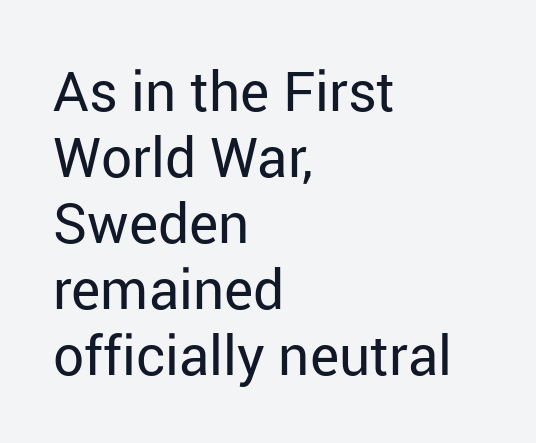
Tracking here is standard; glyphs follow each other at the usual distance. Here the designer chose a conventional face with non-uniform glyph widths. Font category for this specimen: sans-serif. This reads as an unemphasized weight, regular at the heaviest. You can tell it's not italic because the verticals are truly vertical. Just letters on the line, the space beneath them empty.
